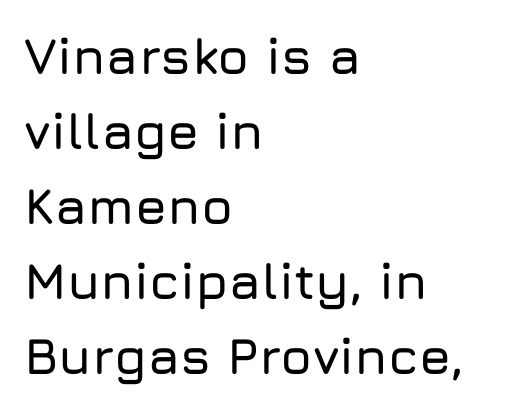
Q: Is the text italic (slanted)? A: No, it is upright.
Q: Is the typeface a serif or a sans-serif typeface? A: Sans-serif.
Q: Is the text underlined? A: No.
Q: How is the paragraph aligned? A: Left-aligned.
Q: Is the spacing between letters normal or unusually wide? A: Normal.
Q: Is the spacing between lines tight, normal or loose? A: Normal.
Q: Width (condensed, normal, or wide)? A: Normal.
Q: Stroke contrast? A: Low.
Q: x-height? A: Medium.
Q: Monospaced? A: No.
